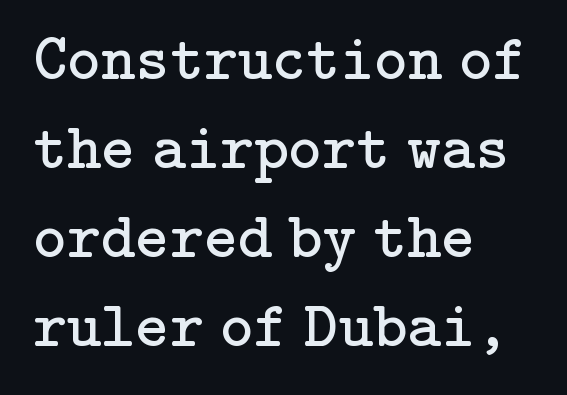
{"serif": "yes", "italic": "no", "bold": "no", "weight": "regular", "width": "normal", "stroke_contrast": "low", "x_height": "medium", "underline": "no", "align": "left", "line_spacing": "normal", "line_spacing_ratio": 1.37, "letter_spacing": "normal", "letter_spacing_em": 0.0, "glyph_px": 65}
